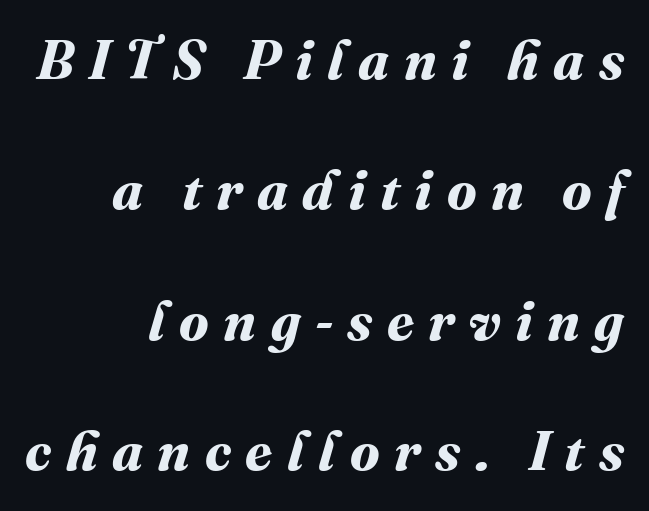
{"bold": "yes", "weight": "bold", "width": "normal", "stroke_contrast": "medium", "x_height": "medium", "monospaced": "no", "underline": "no", "align": "right", "line_spacing": "loose", "line_spacing_ratio": 2.37, "letter_spacing": "wide", "letter_spacing_em": 0.26, "glyph_px": 55}
